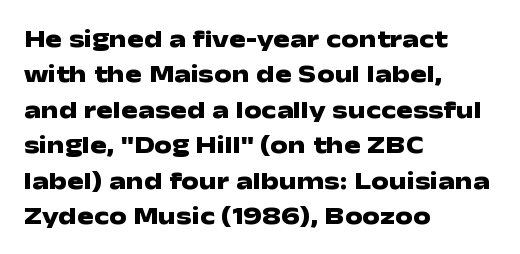
The image shows 25 px bold type, upright; set left-aligned, normal line spacing (1.42x), normal letter spacing, not underlined.
